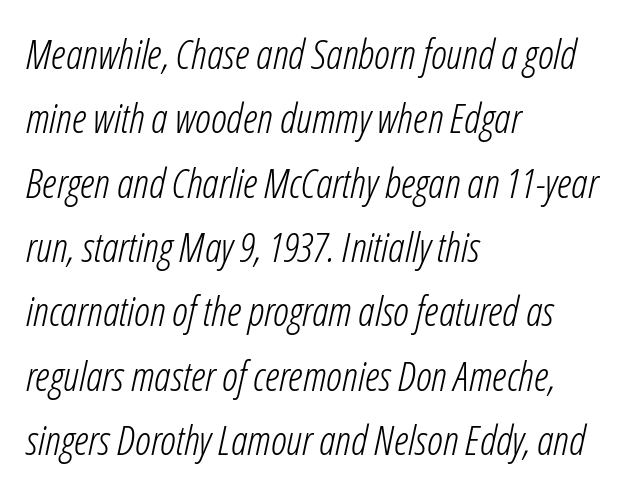
On a weight scale, this lands at 450 or below. Varying glyph widths throughout — classic text-font behaviour. Clear beneath every line of the passage. Regarding leading, the lines here are spaced in the standard way.
